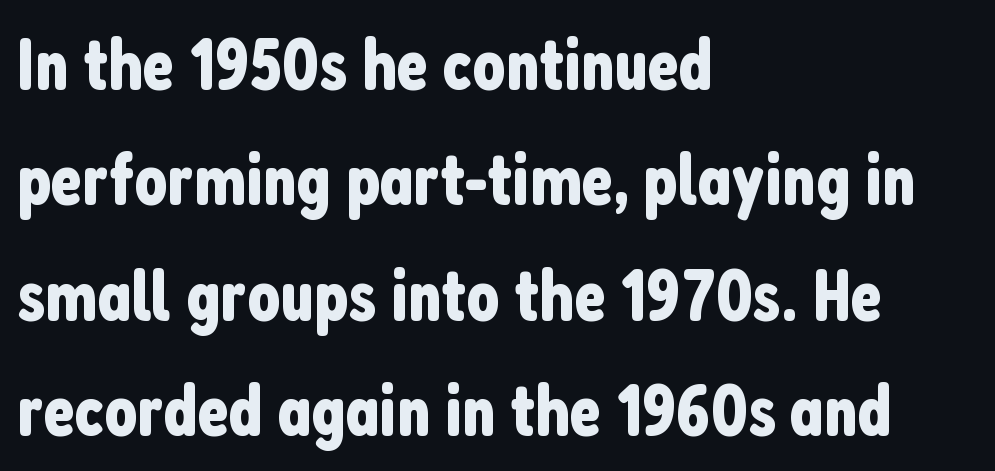
Q: Is the text italic (slanted)? A: No, it is upright.
Q: Is the typeface a serif or a sans-serif typeface? A: Sans-serif.
Q: Is the text underlined? A: No.
Q: How is the paragraph aligned? A: Left-aligned.
Q: Is the spacing between letters normal or unusually wide? A: Normal.
Q: Is the spacing between lines tight, normal or loose? A: Normal.
Q: Width (condensed, normal, or wide)? A: Condensed.
Q: Stroke contrast? A: Low.
Q: x-height? A: Medium.
Q: Monospaced? A: No.
